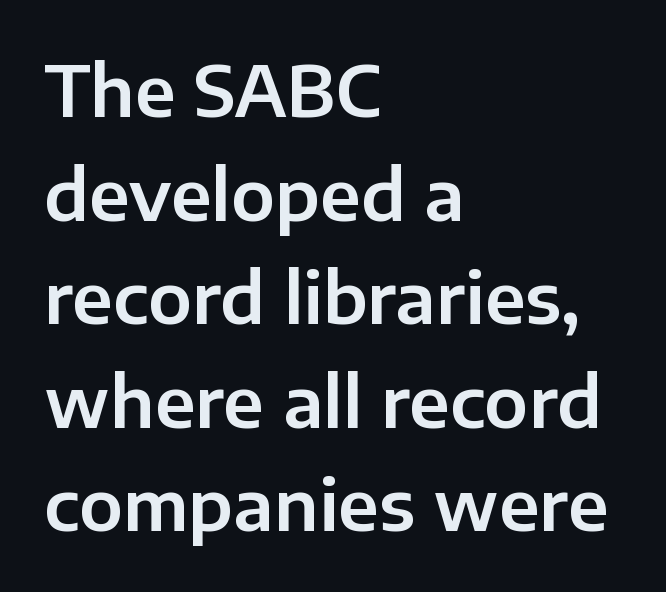
Whoever set this chose a conventional vertical rhythm. Look at the bottom of the vertical strokes: they stop flat, with no serifs. This sample is left-justified, so line endings fall wherever the words run out. Letter spacing: default.
